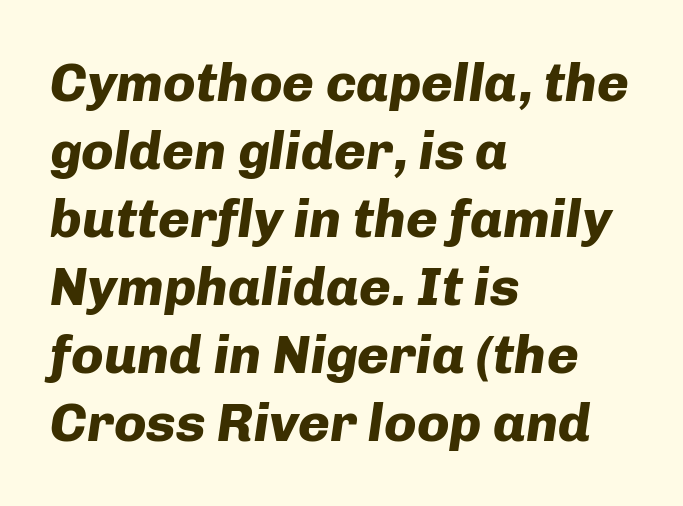
This is heavy type, rendered in bold. No word sits above an underline. If you drew a ruler down the left edge, every line would touch it. Line spacing here is normal. The font's italic variant was chosen for this text.
